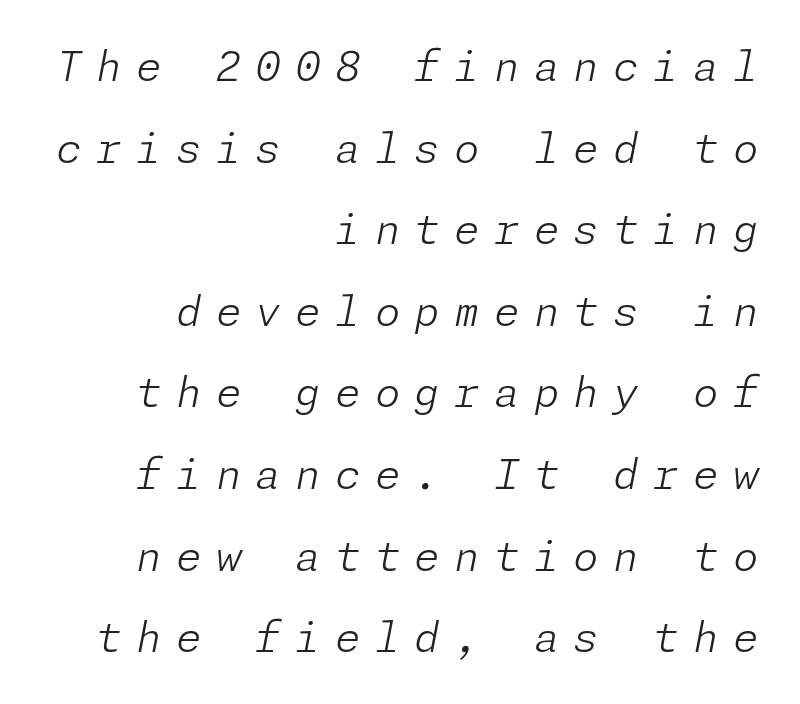
Glance below the letters and you will spot only blank space. Emphasis-style slanted type is in use. Which margin do the lines hug? The right one — the left edge is uneven. Someone cranked the tracking dial way up on this one.
